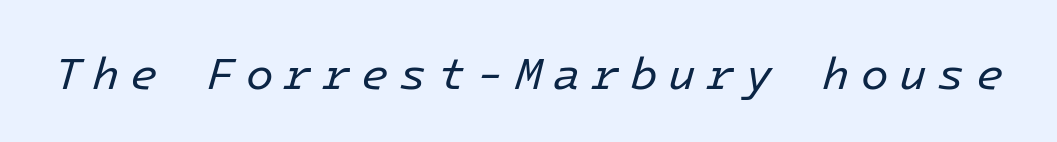
Q: Is the text bold? A: No.
Q: Is the text italic (slanted)? A: Yes, it leans right by about 16 degrees.
Q: Is the text underlined? A: No.
Q: Is the spacing between letters normal or unusually wide? A: Unusually wide.
Q: Width (condensed, normal, or wide)? A: Normal.
Q: Stroke contrast? A: Low.
Q: x-height? A: Medium.
